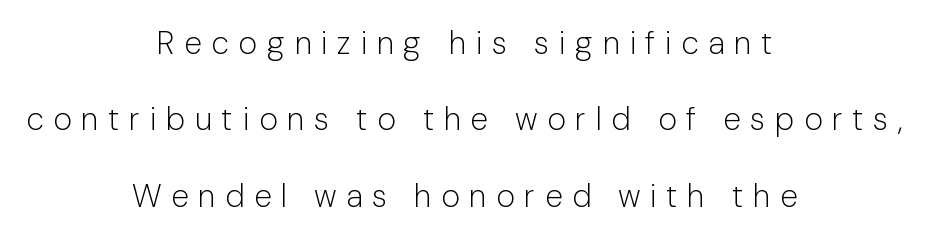
Q: Is the text bold? A: No.
Q: Is the text italic (slanted)? A: No, it is upright.
Q: Is the typeface a serif or a sans-serif typeface? A: Sans-serif.
Q: Is the text underlined? A: No.
Q: How is the paragraph aligned? A: Centered.
Q: Is the spacing between letters normal or unusually wide? A: Unusually wide.
Q: Is the spacing between lines tight, normal or loose? A: Loose.
Q: Width (condensed, normal, or wide)? A: Normal.
Q: Stroke contrast? A: Low.
Q: x-height? A: Medium.
Q: Monospaced? A: No.
